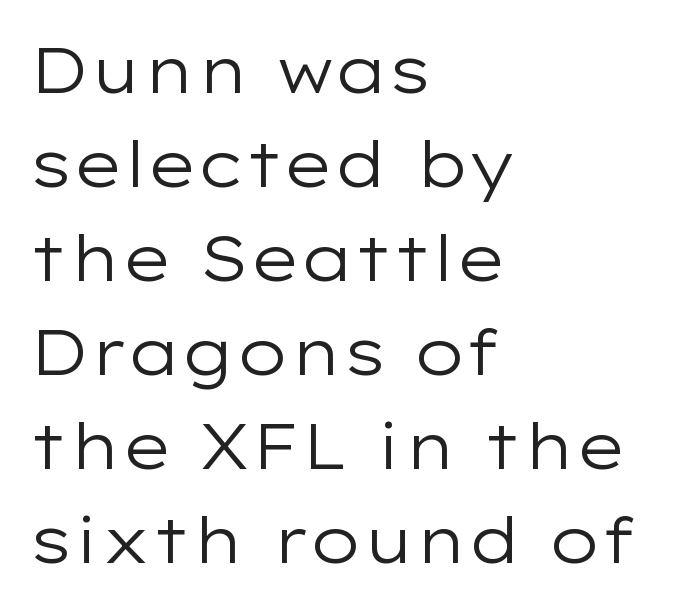
These lines sit exactly where default settings would place them. Compared with typical body copy, the letter spacing here is the same. Posture: upright roman. Do the characters align in a grid? No, the font is proportional. Check where the strokes stop: nothing finishes them off — pure sans.
